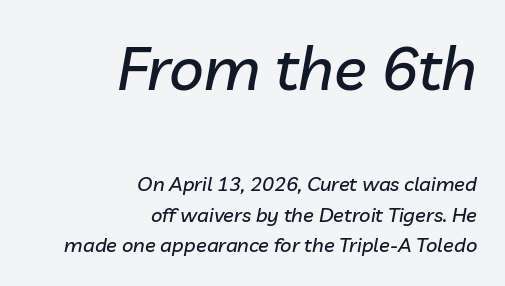
Q: Is the text italic (slanted)? A: Yes, it leans right by about 10 degrees.
Q: Is the text underlined? A: No.
Q: How is the paragraph aligned? A: Right-aligned.
Q: Is the spacing between letters normal or unusually wide? A: Normal.
Q: Is the spacing between lines tight, normal or loose? A: Normal.
Q: Which block of text is set in a larger size, the first (top) or the second (bottom)? A: The first (top) one.
Q: Width (condensed, normal, or wide)? A: Normal.
Q: Stroke contrast? A: Low.
Q: x-height? A: Medium.
Q: Monospaced? A: No.
